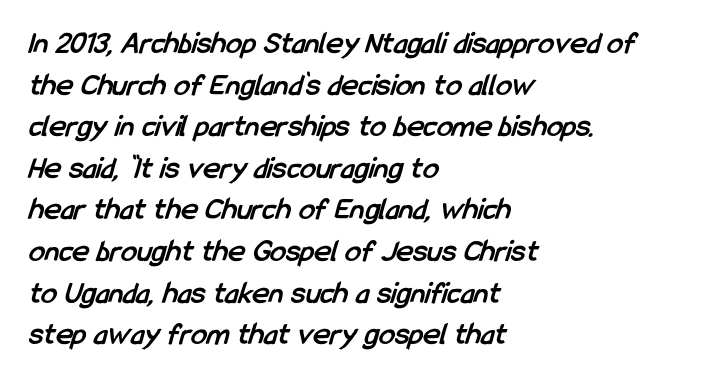
{"serif": "no", "bold": "yes", "weight": "semibold", "width": "condensed", "stroke_contrast": "low", "x_height": "medium", "monospaced": "no", "underline": "no", "align": "left", "line_spacing": "normal", "line_spacing_ratio": 1.3, "letter_spacing": "normal", "letter_spacing_em": 0.0, "glyph_px": 32}
